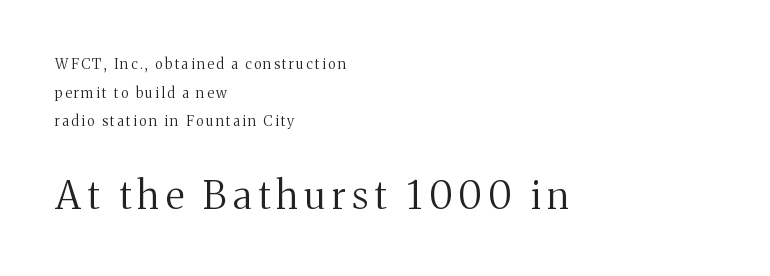
{"serif": "yes", "italic": "no", "bold": "no", "weight": "regular", "width": "normal", "stroke_contrast": "medium", "x_height": "medium", "monospaced": "no", "underline": "no", "align": "left", "line_spacing": "loose", "line_spacing_ratio": 2.05, "larger_block": "second", "size_ratio": 2.71, "glyph_px": 38}
